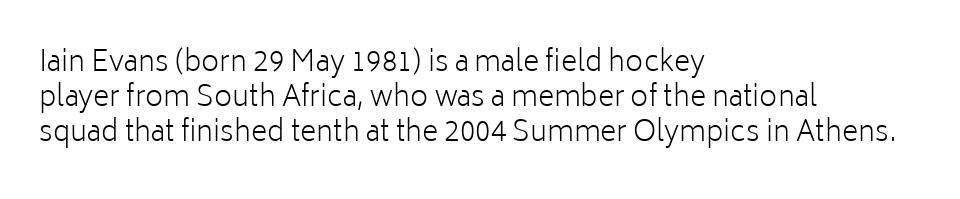
The vertical gap from one line to the next is medium. Each line starts at the same left margin while the right side varies. Anything drawn beneath the words? Only blank space. Look at the bottom of the vertical strokes: they stop flat, with no serifs. The letters stand upright; this is a roman face. Bold? No — there's no thickening of the strokes.
